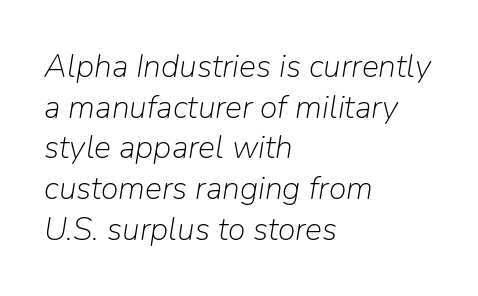
Q: Is the text bold? A: No.
Q: Is the text italic (slanted)? A: Yes, it leans right by about 9 degrees.
Q: Is the text underlined? A: No.
Q: How is the paragraph aligned? A: Left-aligned.
Q: Is the spacing between letters normal or unusually wide? A: Normal.
Q: Is the spacing between lines tight, normal or loose? A: Normal.
Q: Width (condensed, normal, or wide)? A: Normal.
Q: Stroke contrast? A: Low.
Q: x-height? A: Medium.
Q: Monospaced? A: No.
